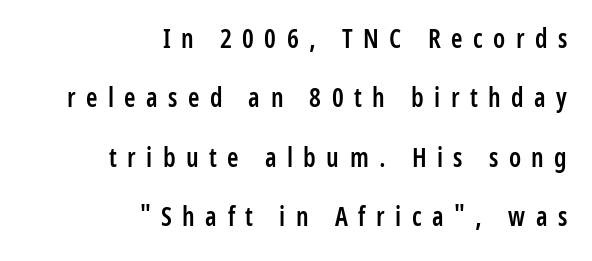
Q: Is the text bold? A: Semi-bold.
Q: Is the text italic (slanted)? A: No, it is upright.
Q: Is the text underlined? A: No.
Q: How is the paragraph aligned? A: Right-aligned.
Q: Is the spacing between letters normal or unusually wide? A: Unusually wide.
Q: Is the spacing between lines tight, normal or loose? A: Loose.
